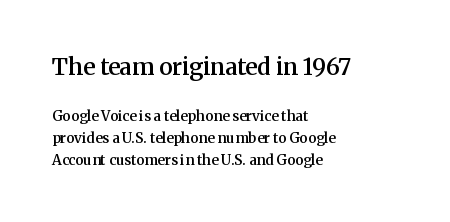
{"italic": "no", "bold": "semi", "underline": "no", "align": "left", "line_spacing": "normal", "line_spacing_ratio": 1.59, "letter_spacing": "normal", "letter_spacing_em": 0.0, "larger_block": "first", "size_ratio": 1.64, "glyph_px": 23}
